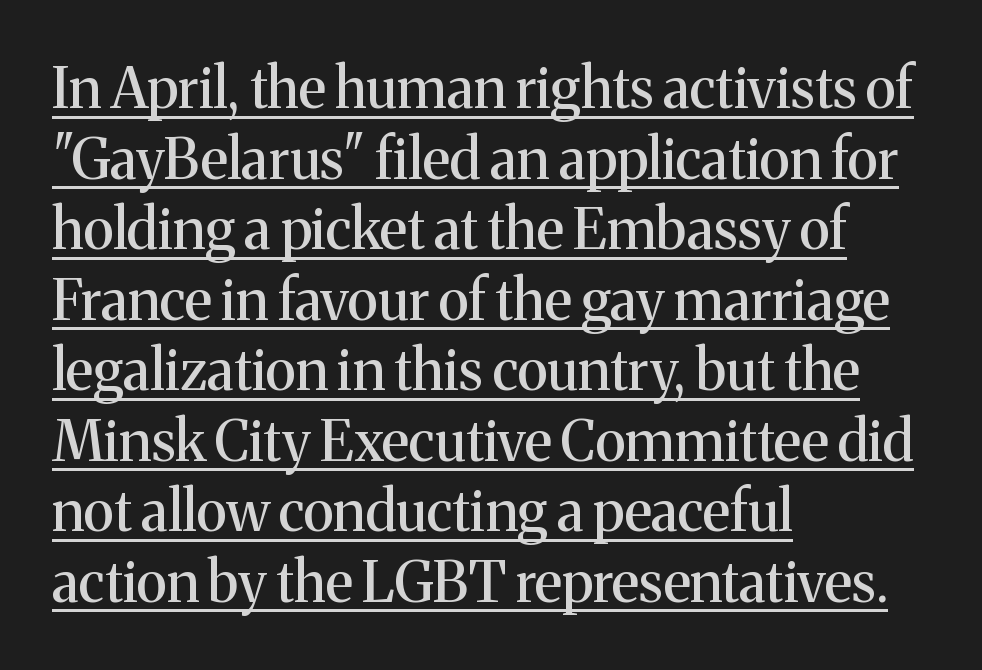
The image shows 56 px serif type, upright; set left-aligned, normal line spacing (1.26x), normal letter spacing, underlined; medium stroke contrast and a medium x-height.
